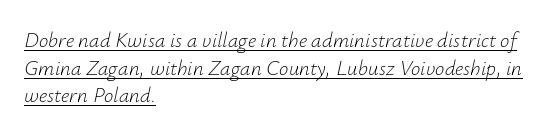
The image shows 21 px text type, italic (leaning right); set left-aligned, normal line spacing (1.31x), normal letter spacing, underlined.
